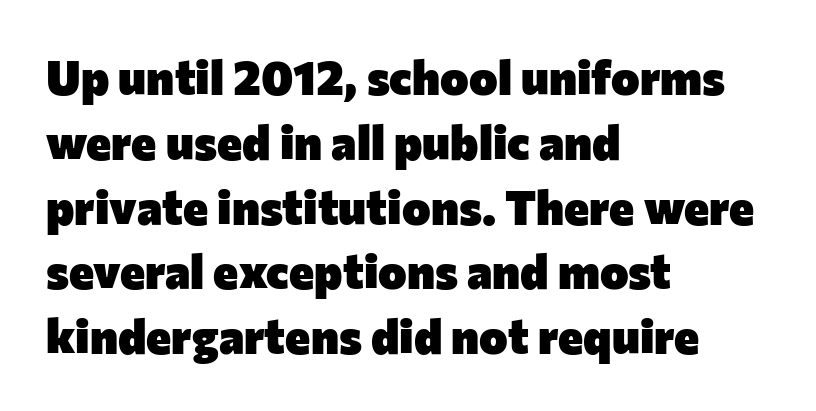
Quick note: underline off. The letters stand straight up with perfectly vertical stems. Does the type have serifs? No, each stem ends abruptly. Successive baselines arrive at the customary interval.
